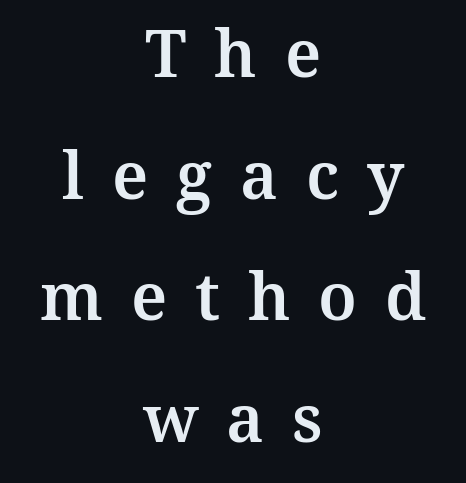
{"serif": "yes", "italic": "no", "width": "normal", "stroke_contrast": "medium", "x_height": "medium", "monospaced": "no", "underline": "no", "align": "center", "line_spacing_ratio": 1.87, "letter_spacing": "wide", "letter_spacing_em": 0.43, "glyph_px": 65}
